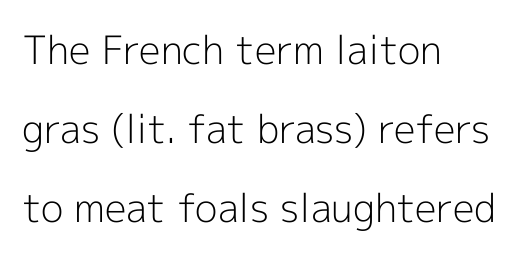
The image shows 39 px light sans-serif type, upright; set left-aligned, loose line spacing (2.02x), normal letter spacing, not underlined; a medium x-height.
